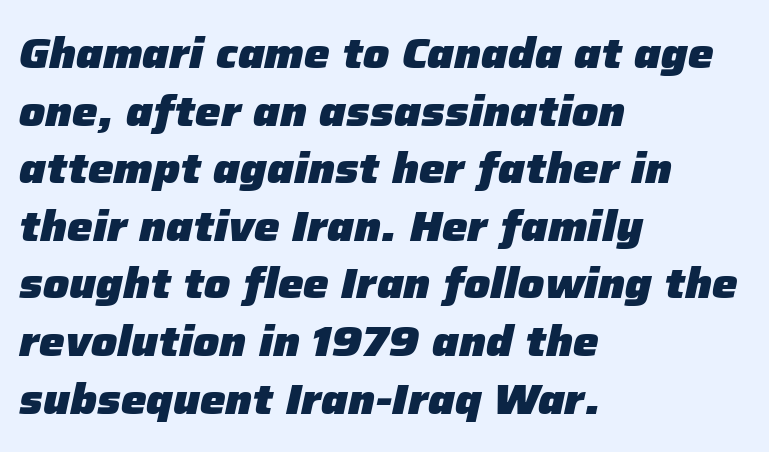
{"italic": "yes", "lean": "right", "slant_degrees": 12, "bold": "yes", "weight": "heavy", "width": "normal", "stroke_contrast": "low", "x_height": "medium", "monospaced": "no", "underline": "no", "align": "left", "line_spacing": "normal", "line_spacing_ratio": 1.34, "letter_spacing": "normal", "letter_spacing_em": 0.0, "glyph_px": 43}
